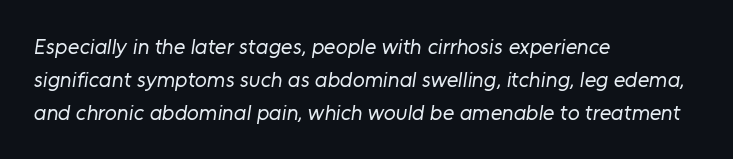
{"bold": "no", "underline": "no", "align": "left", "line_spacing": "normal", "line_spacing_ratio": 1.5, "letter_spacing": "normal", "letter_spacing_em": 0.0, "glyph_px": 22}
